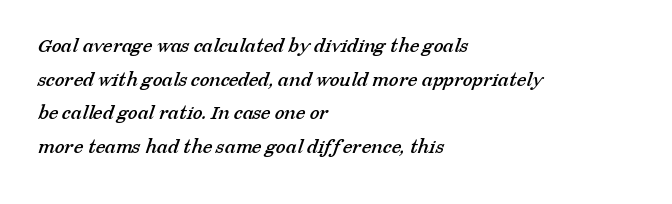
The tracking reads as untouched default to a designer's eye. Rule under the text: the space is simply empty. Leftover space on each line is placed entirely after the last word. The vertical gap from one line to the next is medium.
